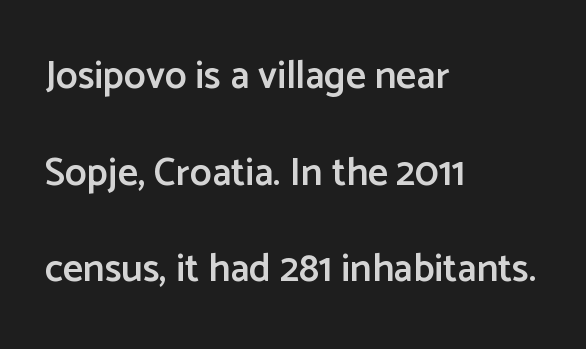
The glyphs have the mass of a demibold cut, below bold. Quick note: interline space is abundant. Nobody drew a line under any word here. The letterforms sit shoulder to shoulder at normal distance.
